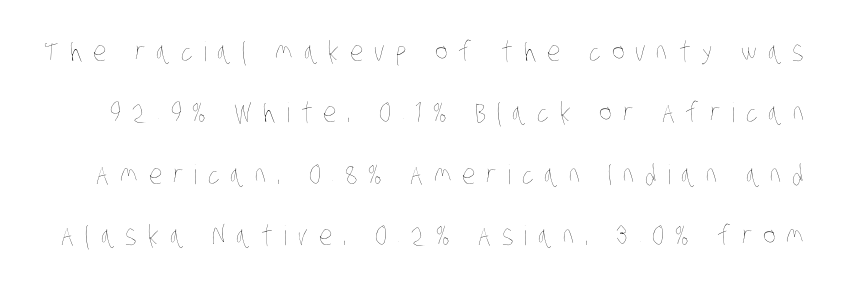
Q: Is the text bold? A: No.
Q: Is the text underlined? A: No.
Q: Is the spacing between letters normal or unusually wide? A: Unusually wide.
Q: Is the spacing between lines tight, normal or loose? A: Loose.
